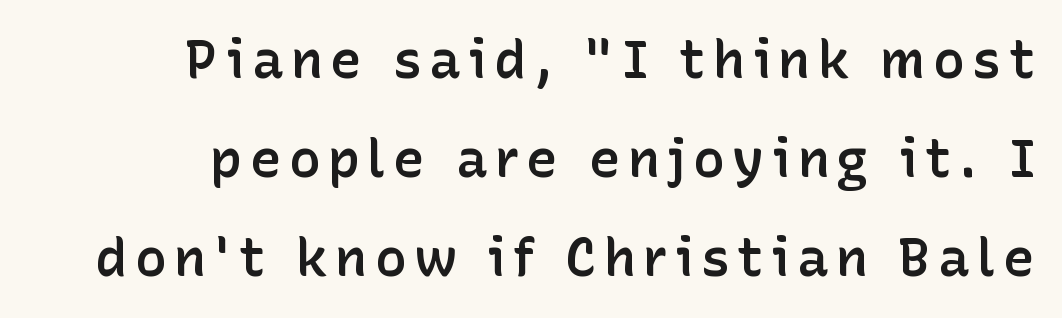
{"serif": "no", "italic": "no", "bold": "semi", "weight": "semibold", "width": "normal", "stroke_contrast": "low", "x_height": "medium", "monospaced": "no", "underline": "no", "align": "right", "line_spacing_ratio": 1.87, "glyph_px": 53}
